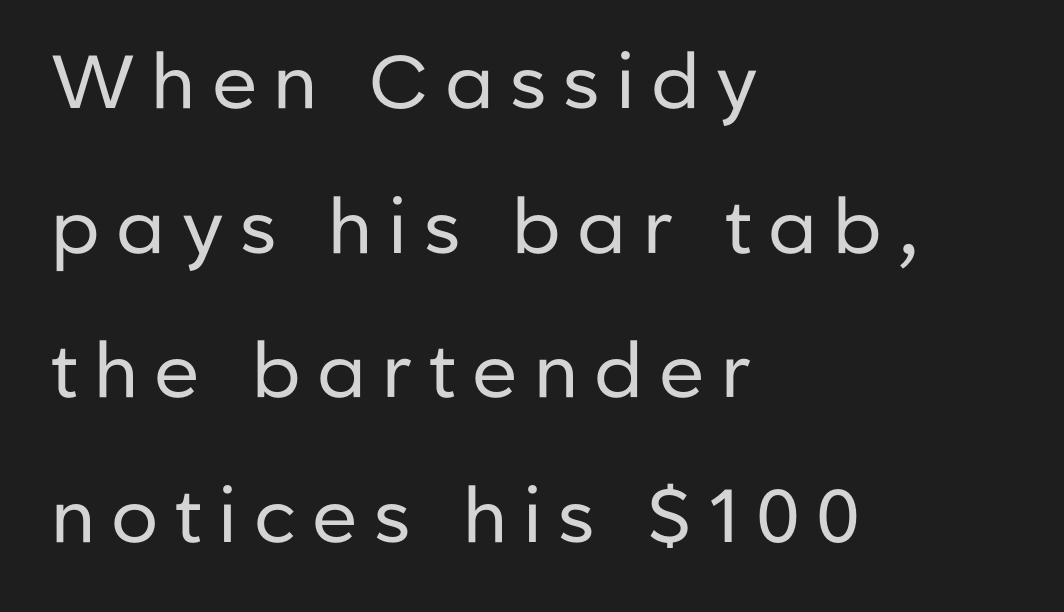
Tall strokes in this sample are plumb rather than angled. The paragraph has a hard left edge and a soft right edge. No heavy texture on the line: the type isn't bold. Note the varied advance widths — an 'i' is clearly narrower than an 'm'. The passage shown stacks its lines with a broad gap. Compared with typical body copy, the letter spacing here is much looser.
